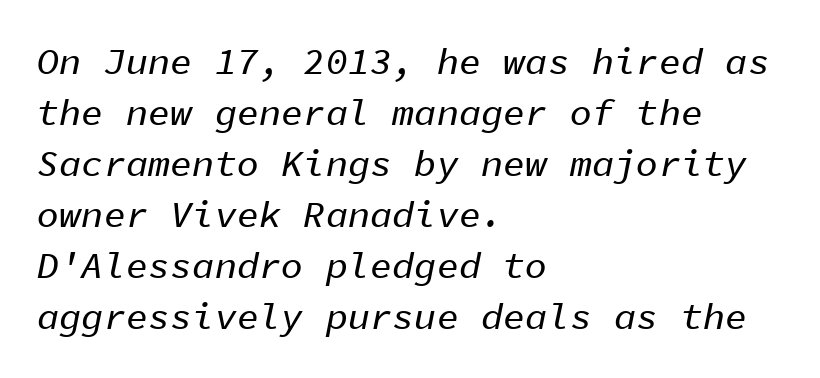
{"italic": "yes", "lean": "right", "slant_degrees": 11, "width": "normal", "stroke_contrast": "low", "x_height": "medium", "monospaced": "yes", "underline": "no", "align": "left", "line_spacing": "normal", "line_spacing_ratio": 1.38, "letter_spacing": "normal", "letter_spacing_em": 0.0, "glyph_px": 37}
